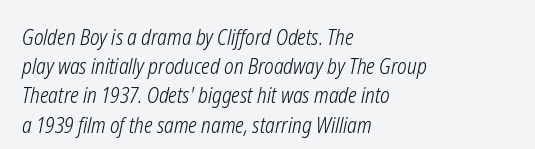
Q: Is the text bold? A: No.
Q: Is the text italic (slanted)? A: Yes, it leans right by about 12 degrees.
Q: Is the text underlined? A: No.
Q: How is the paragraph aligned? A: Left-aligned.
Q: Is the spacing between letters normal or unusually wide? A: Normal.
Q: Is the spacing between lines tight, normal or loose? A: Normal.
